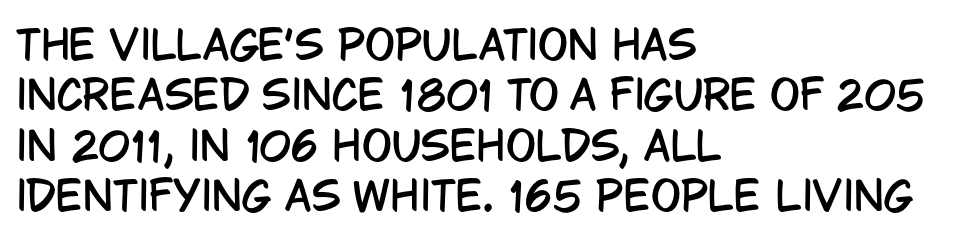
Summary of vertical rhythm: regular, with standard interline spacing. Proportional: the letters do not fall into vertical columns. There is no visible air inserted between adjacent glyphs. Are there feet on the stems? There aren't — it's a sans. Italic: no, the glyphs are upright roman. Where is the straight margin? On the left.
